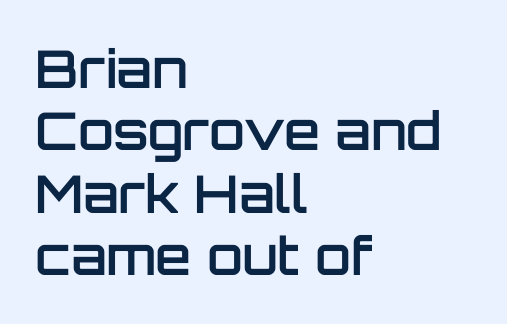
The image shows 52 px semibold sans-serif type, upright; set left-aligned, line spacing 1.2x, normal letter spacing, not underlined; low stroke contrast and a large x-height.
